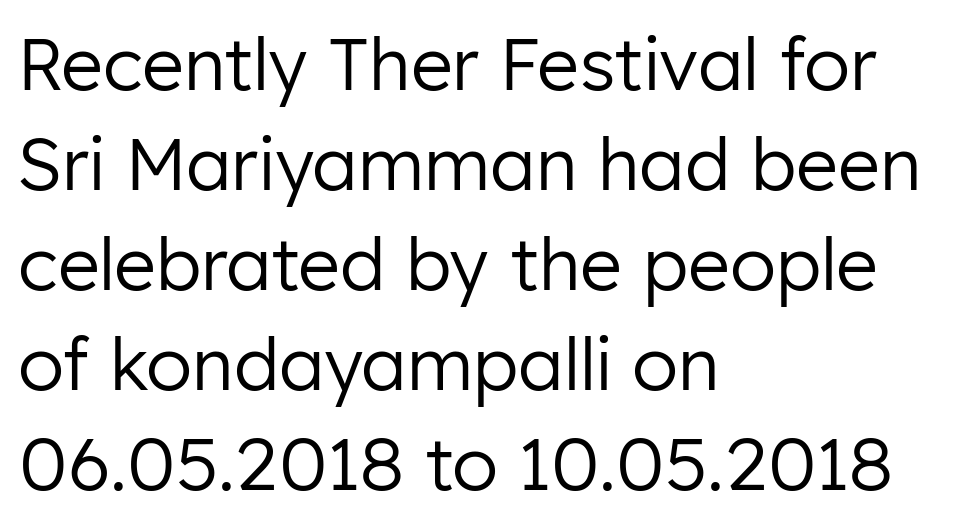
{"serif": "no", "italic": "no", "bold": "no", "weight": "regular", "width": "normal", "stroke_contrast": "low", "x_height": "medium", "monospaced": "no", "underline": "no", "align": "left", "line_spacing": "normal", "line_spacing_ratio": 1.39, "letter_spacing": "normal", "letter_spacing_em": 0.0, "glyph_px": 72}
